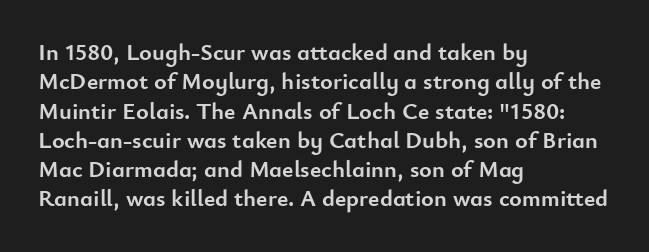
Check the space under the baseline: it is left empty. Words appear dense and cohesive because spacing is normal. Summary of weight: heavy, a full bold. Caption: multi-line text, flush left, ragged right.
